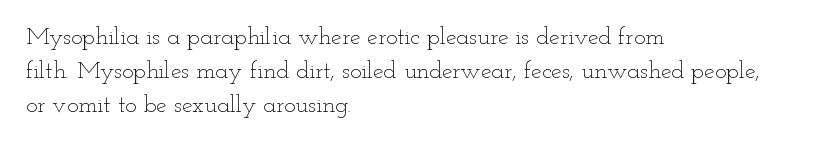
{"italic": "no", "bold": "no", "underline": "no", "align": "left", "line_spacing": "normal", "line_spacing_ratio": 1.41, "letter_spacing": "normal", "letter_spacing_em": 0.0, "glyph_px": 24}
